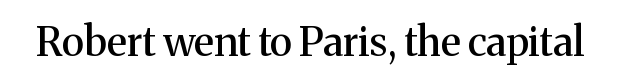
Bare-footed words on every line. Upright lettering throughout. Stroke terminals: seriffed. The passage shown is typed in a proportional face where columns would drift.
